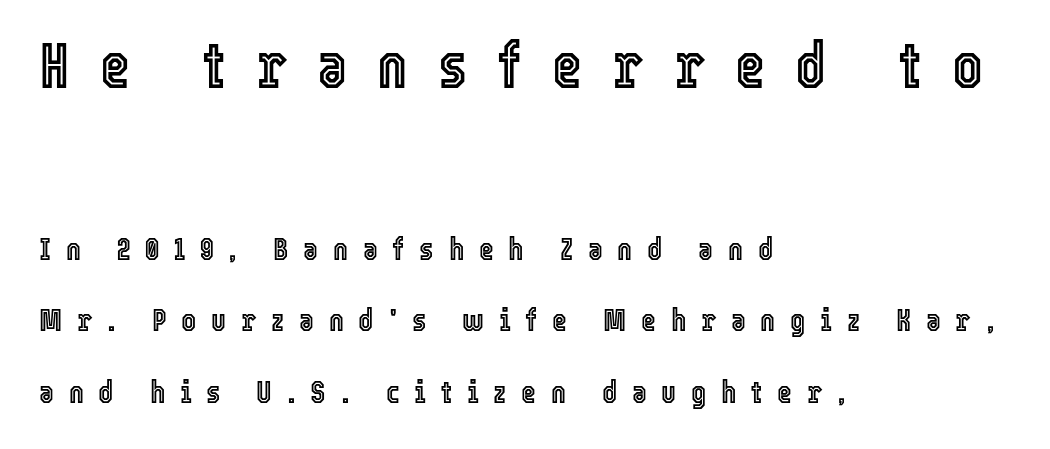
This rendering widens character spacing well past its baseline value. Underlining? Definitely not there. Reading top to bottom, the characters get smaller at the block break. Is there much room between lines? Yes — plenty of vertical air separates them. You can tell it's not italic because the verticals are truly vertical.
